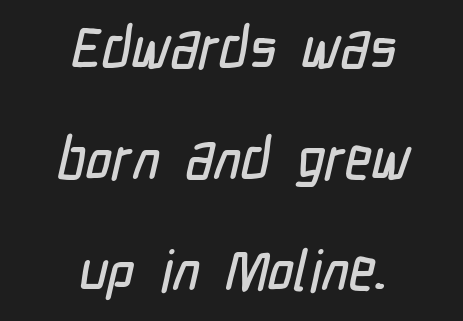
The image shows 57 px condensed sans-serif type; set centered, loose line spacing (1.95x), normal letter spacing, not underlined; low stroke contrast and a medium x-height.
